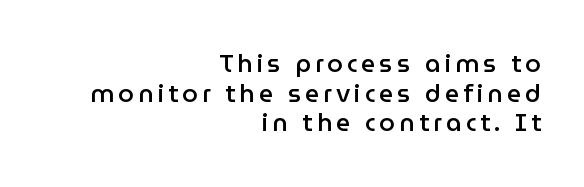
{"italic": "no", "bold": "semi", "underline": "no", "align": "right", "line_spacing_ratio": 1.19, "glyph_px": 25}
